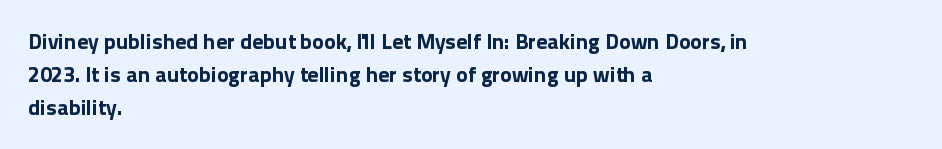
The image shows 22 px bold type, upright; set left-aligned, normal line spacing (1.49x), normal letter spacing, not underlined.
